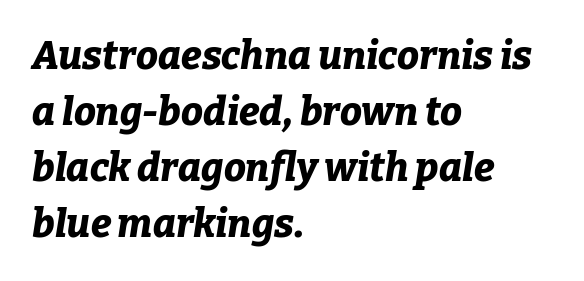
Compared with a centered layout, this one pins lines to the left instead. Observe the lean: these are italic letterforms. Spacing between characters is what you'd get straight out of the box. The foot of each line stays bare and open. This sample has the flowing, uneven cadence of proportional lettering.
